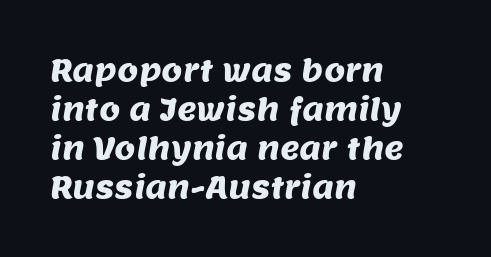
Q: Is the typeface a serif or a sans-serif typeface? A: Sans-serif.
Q: Is the text underlined? A: No.
Q: How is the paragraph aligned? A: Left-aligned.
Q: Is the spacing between letters normal or unusually wide? A: Normal.
Q: Is the spacing between lines tight, normal or loose? A: Normal.
Q: Width (condensed, normal, or wide)? A: Normal.
Q: Stroke contrast? A: Medium.
Q: x-height? A: Large.
Q: Monospaced? A: No.
